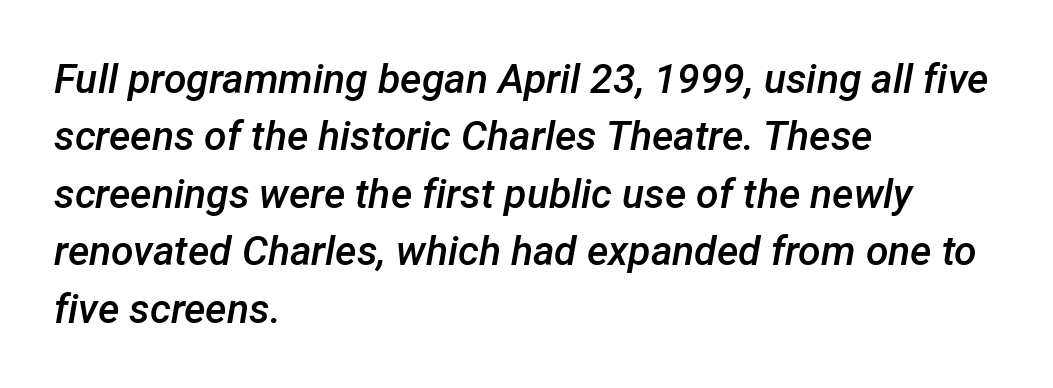
Q: Is the text bold? A: Semi-bold.
Q: Is the text italic (slanted)? A: Yes, it leans right by about 12 degrees.
Q: Is the text underlined? A: No.
Q: How is the paragraph aligned? A: Left-aligned.
Q: Is the spacing between letters normal or unusually wide? A: Normal.
Q: Is the spacing between lines tight, normal or loose? A: Normal.
Q: Width (condensed, normal, or wide)? A: Normal.
Q: Stroke contrast? A: Low.
Q: x-height? A: Medium.
Q: Monospaced? A: No.
